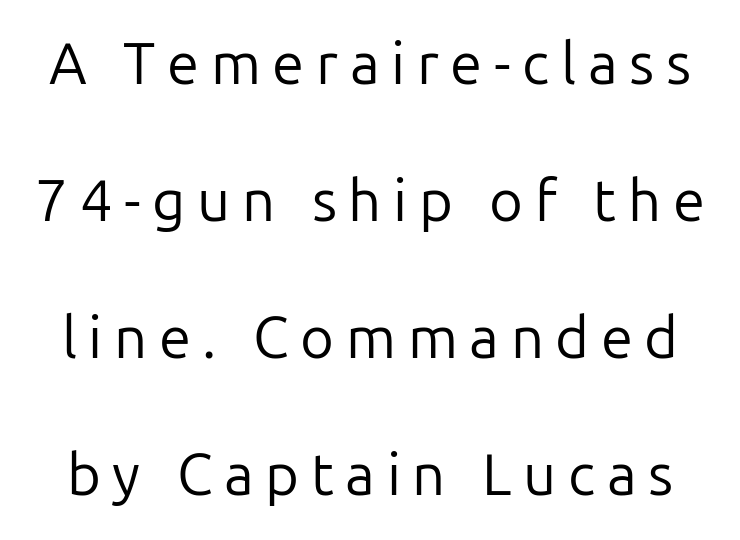
The image shows 58 px regular-weight sans-serif type, upright; set loose line spacing (2.36x), unusually wide letter spacing (+0.2 em), not underlined; low stroke contrast and a medium x-height.
